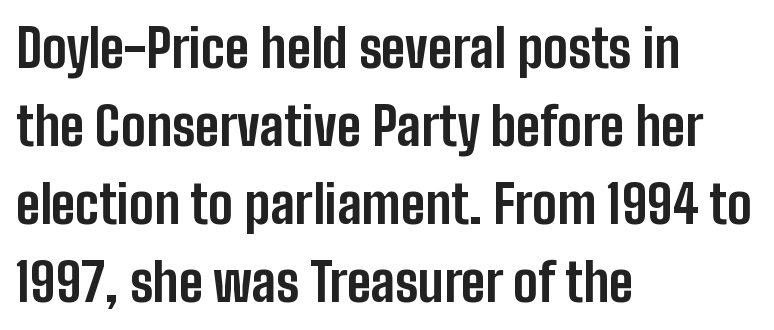
The image shows 52 px bold, condensed sans-serif type, upright; set left-aligned, normal line spacing (1.5x), normal letter spacing, not underlined; low stroke contrast and a medium x-height.
